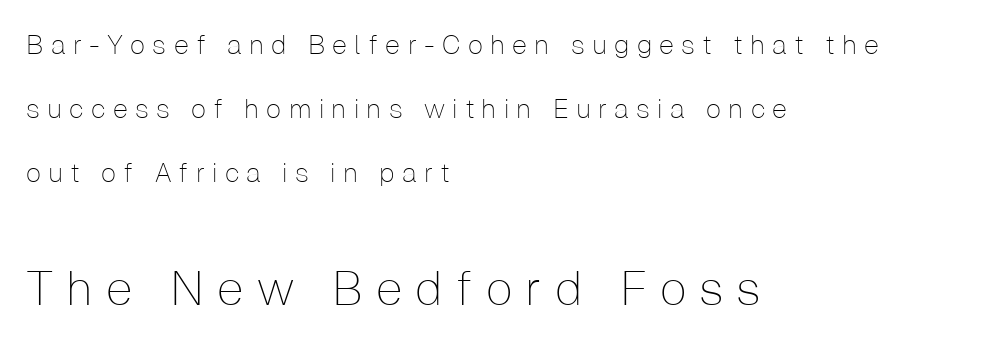
Is there any slant? The stems are plumb. Typesetter's note — lower block bumped up in size, upper block left smaller. Examine the stroke ends and you'll find no serifs. The tracking jumps out immediately: characters are airy and widely separated.
